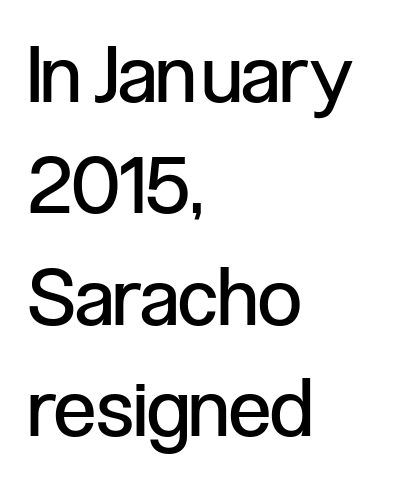
Honestly, there is no underline to notice here at all. Posture: vertical. This sample is left-justified, so line endings fall wherever the words run out. Grotesque or geometric, the face here clearly has no serifs. Students, note that the glyphs here touch the page at normal intervals.
